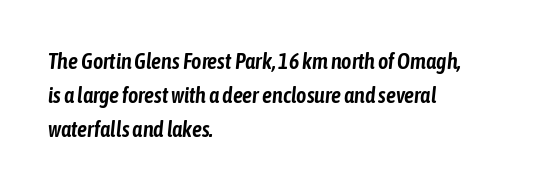
The image shows 22 px text type, italic (leaning right); set left-aligned, normal line spacing (1.55x), normal letter spacing, not underlined.
